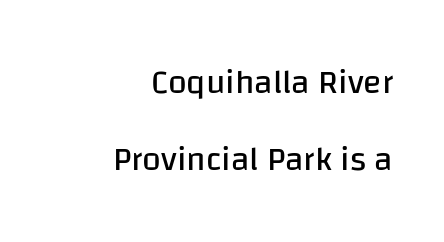
The image shows 34 px regular-weight sans-serif type, upright; set right-aligned, loose line spacing (2.26x), normal letter spacing, not underlined; low stroke contrast and a large x-height.
